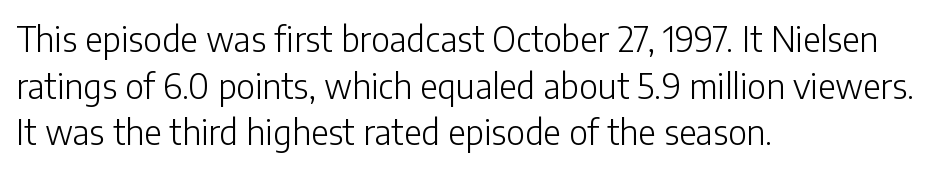
Q: Is the text bold? A: No.
Q: Is the text italic (slanted)? A: No, it is upright.
Q: Is the typeface a serif or a sans-serif typeface? A: Sans-serif.
Q: Is the text underlined? A: No.
Q: How is the paragraph aligned? A: Left-aligned.
Q: Is the spacing between letters normal or unusually wide? A: Normal.
Q: Is the spacing between lines tight, normal or loose? A: Normal.
Q: Width (condensed, normal, or wide)? A: Normal.
Q: Stroke contrast? A: Low.
Q: x-height? A: Medium.
Q: Monospaced? A: No.
